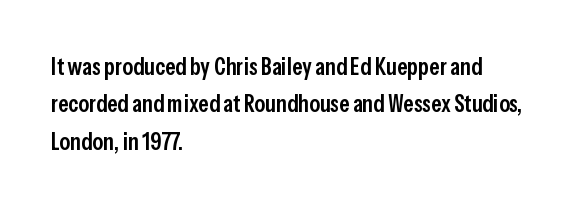
The image shows 24 px text type, upright; set left-aligned, normal line spacing (1.56x), normal letter spacing, not underlined.
